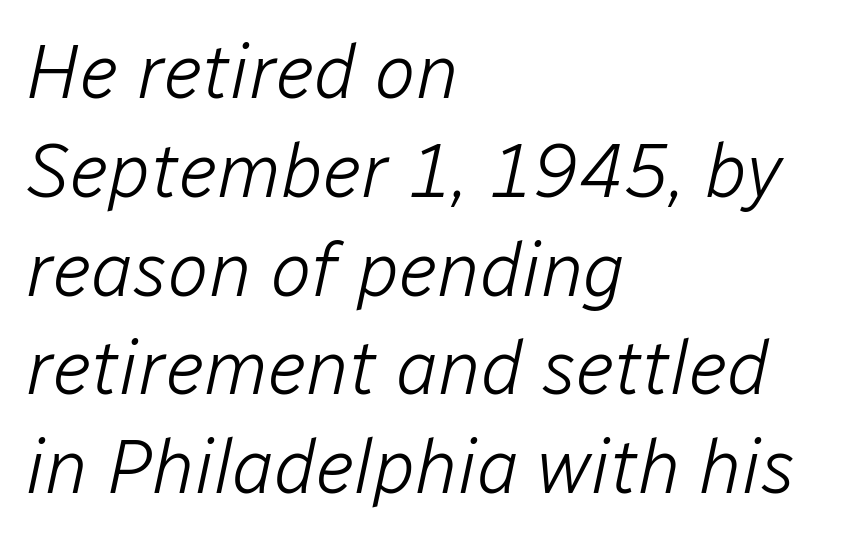
{"italic": "yes", "lean": "right", "slant_degrees": 12, "bold": "no", "weight": "light", "width": "normal", "stroke_contrast": "low", "x_height": "medium", "monospaced": "no", "underline": "no", "align": "left", "line_spacing": "normal", "line_spacing_ratio": 1.3, "letter_spacing": "normal", "letter_spacing_em": 0.0, "glyph_px": 76}
